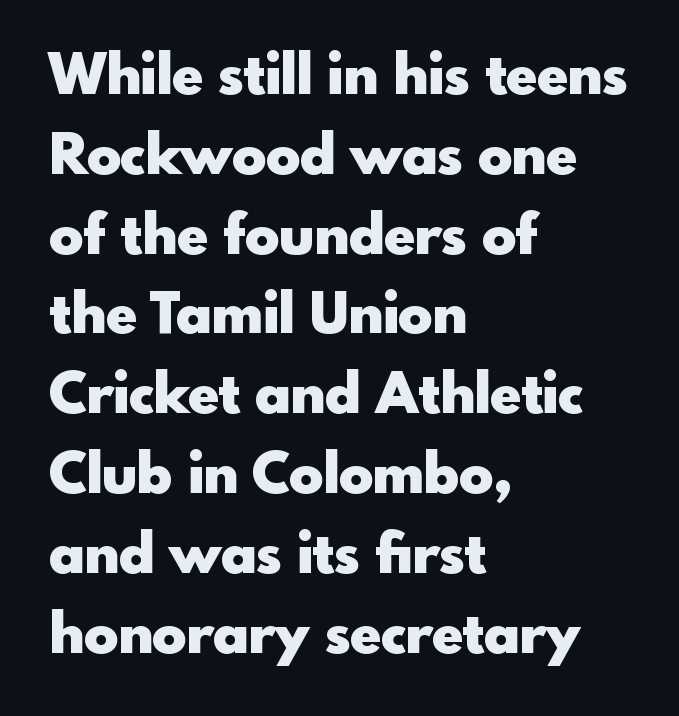
{"serif": "no", "italic": "no", "bold": "yes", "weight": "heavy", "width": "normal", "x_height": "small", "monospaced": "no", "underline": "no", "align": "left", "line_spacing": "normal", "line_spacing_ratio": 1.4, "letter_spacing": "normal", "letter_spacing_em": 0.0, "glyph_px": 57}
